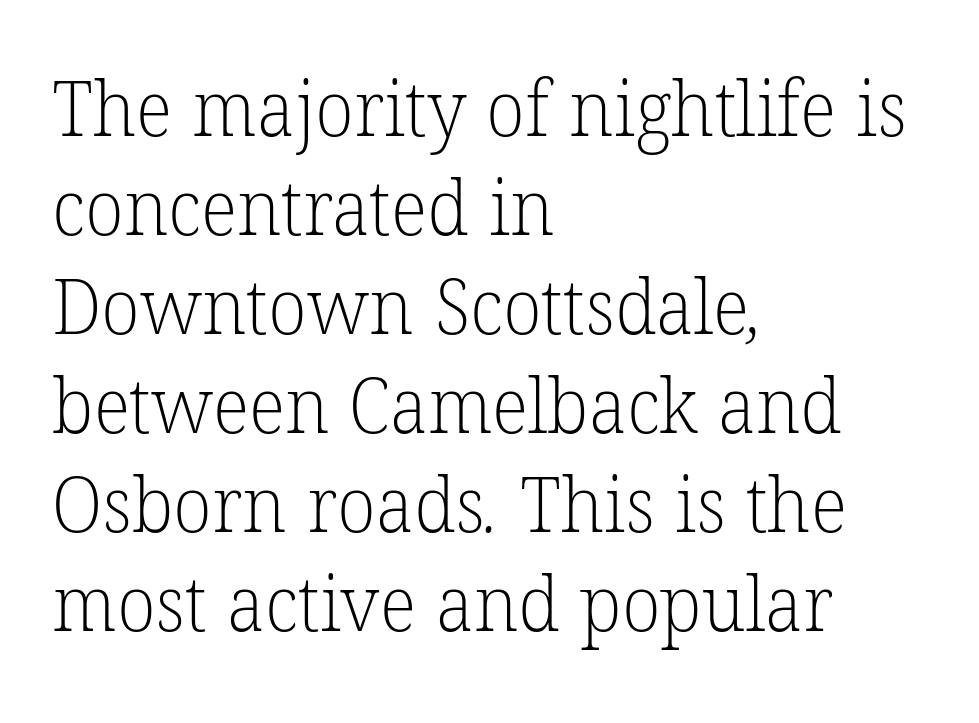
How would I describe the line gaps? Plain and ordinary. Heaviness? Minimal to ordinary, like unemphasized prose. All the whitespace from short lines collects on the right. Note: serifs present on the glyphs. The type is set solid horizontally, with unmodified tracking. Spacing verdict: proportional, widths tailored to each character.
